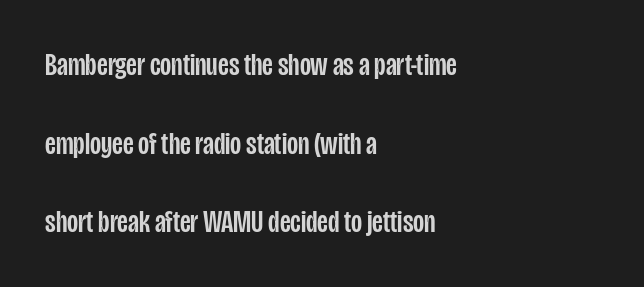
The image shows 32 px condensed sans-serif type, upright; set left-aligned, loose line spacing (2.46x), normal letter spacing, not underlined; low stroke contrast and a large x-height.
